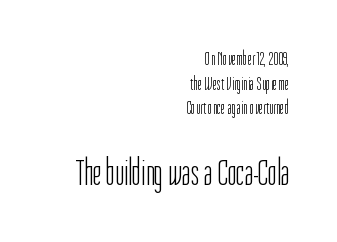
Q: Is the text bold? A: No.
Q: Is the text italic (slanted)? A: No, it is upright.
Q: Is the typeface a serif or a sans-serif typeface? A: Sans-serif.
Q: Is the text underlined? A: No.
Q: How is the paragraph aligned? A: Right-aligned.
Q: Is the spacing between letters normal or unusually wide? A: Normal.
Q: Is the spacing between lines tight, normal or loose? A: Normal.
Q: Which block of text is set in a larger size, the first (top) or the second (bottom)? A: The second (bottom) one.
Q: Width (condensed, normal, or wide)? A: Condensed.
Q: Stroke contrast? A: Low.
Q: x-height? A: Medium.
Q: Monospaced? A: No.
